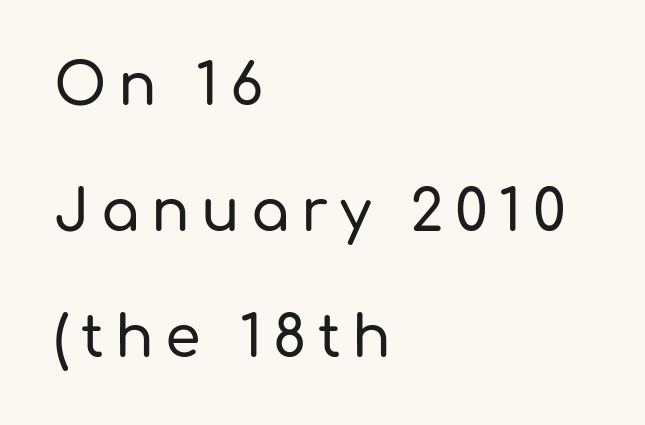
The image shows 57 px sans-serif type, upright; set left-aligned, loose line spacing (2.21x), unusually wide letter spacing (+0.2 em), not underlined; low stroke contrast and a medium x-height.
